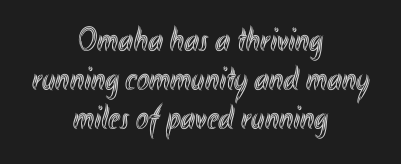
Quick note: underline off. Spacing verdict: proportional, widths tailored to each character. The tracking reads as untouched default to a designer's eye.
